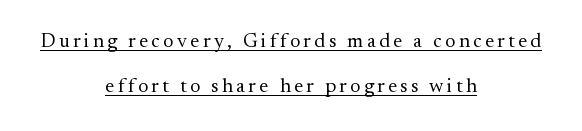
{"italic": "no", "bold": "no", "underline": "yes", "align": "center", "line_spacing": "loose", "line_spacing_ratio": 2.27, "glyph_px": 20}
